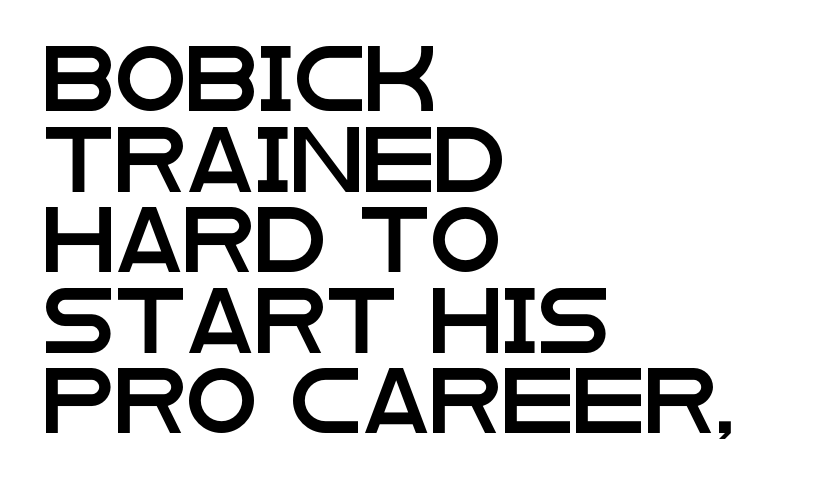
Q: Is the text italic (slanted)? A: No, it is upright.
Q: Is the typeface a serif or a sans-serif typeface? A: Sans-serif.
Q: Is the text underlined? A: No.
Q: How is the paragraph aligned? A: Left-aligned.
Q: Is the spacing between letters normal or unusually wide? A: Normal.
Q: Width (condensed, normal, or wide)? A: Wide.
Q: Stroke contrast? A: Low.
Q: x-height? A: Large.
Q: Monospaced? A: No.
